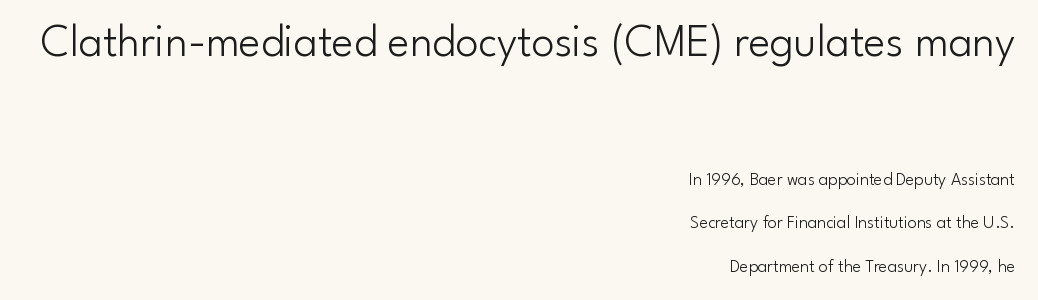
Q: Is the text bold? A: No.
Q: Is the text italic (slanted)? A: No, it is upright.
Q: Is the typeface a serif or a sans-serif typeface? A: Sans-serif.
Q: Is the text underlined? A: No.
Q: How is the paragraph aligned? A: Right-aligned.
Q: Is the spacing between letters normal or unusually wide? A: Normal.
Q: Is the spacing between lines tight, normal or loose? A: Loose.
Q: Which block of text is set in a larger size, the first (top) or the second (bottom)? A: The first (top) one.
Q: Width (condensed, normal, or wide)? A: Normal.
Q: Stroke contrast? A: Low.
Q: x-height? A: Small.
Q: Monospaced? A: No.
